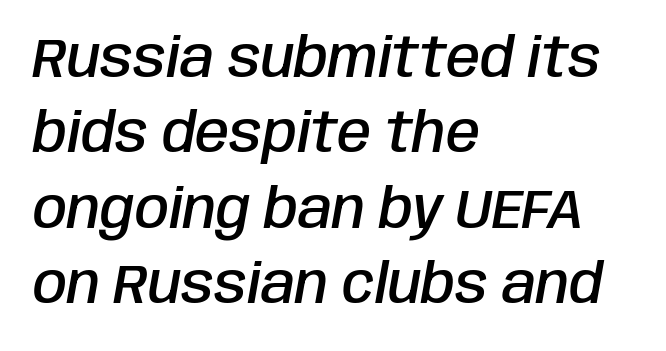
Q: Is the text bold? A: Semi-bold.
Q: Is the text italic (slanted)? A: Yes, it leans right by about 10 degrees.
Q: Is the text underlined? A: No.
Q: How is the paragraph aligned? A: Left-aligned.
Q: Is the spacing between letters normal or unusually wide? A: Normal.
Q: Is the spacing between lines tight, normal or loose? A: Normal.
Q: Width (condensed, normal, or wide)? A: Condensed.
Q: Stroke contrast? A: Low.
Q: x-height? A: Large.
Q: Monospaced? A: No.
